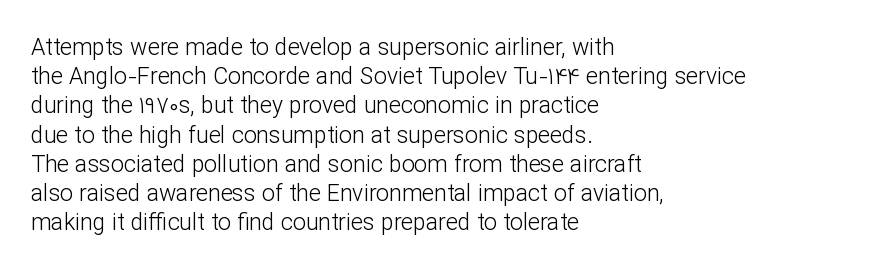
The image shows 23 px text type, upright; set left-aligned, normal line spacing (1.27x), normal letter spacing, not underlined.
